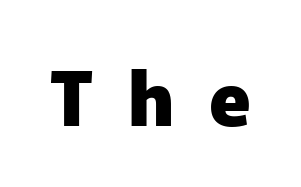
The face used here has the dense, thick strokes of a bold. It's the straight-up-and-down kind of type. These lines are rendered in a variable-pitch font. Does extra space separate the letters? Yes, quite a lot of it.
